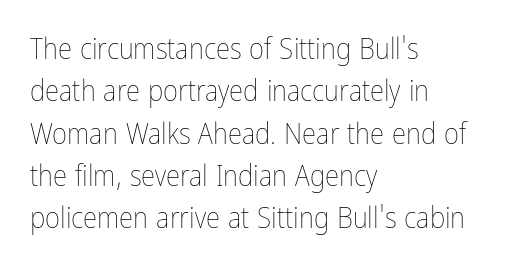
{"italic": "no", "bold": "no", "weight": "thin", "width": "condensed", "stroke_contrast": "low", "x_height": "medium", "monospaced": "no", "underline": "no", "align": "left", "line_spacing": "normal", "line_spacing_ratio": 1.46, "letter_spacing": "normal", "letter_spacing_em": 0.0, "glyph_px": 29}
